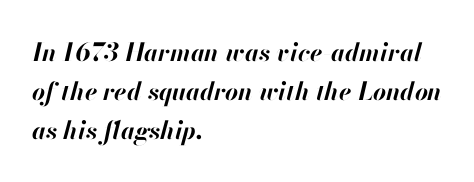
If you drew a ruler down the left edge, every line would touch it. Heavy, bold letterforms. This rendering features lettering with no underline. Does the leading feel generous? No, just average. Look at the tracking — it's just the regular setting, nothing added. Yep, that's italic — everything's leaning.
